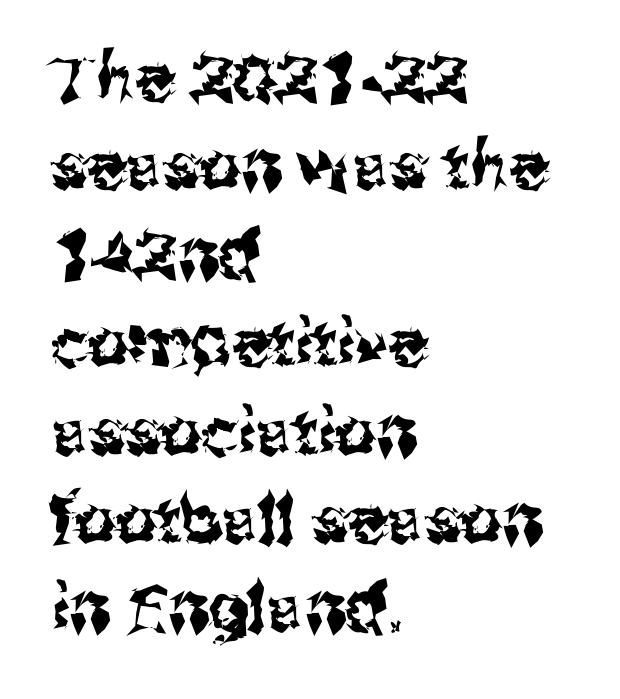
Interline gaps are of average width in this sample. Ascenders rise straight up at ninety degrees. This sample has the flowing, uneven cadence of proportional lettering. The zone under the glyphs is completely vacant. This rendering employs a face without finishing strokes, i.e., a sans-serif.
